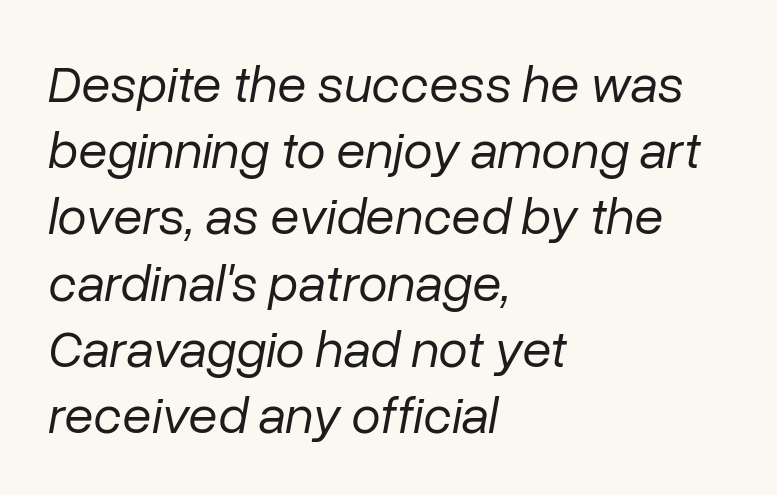
Q: Is the text bold? A: No.
Q: Is the text italic (slanted)? A: Yes, it leans right by about 10 degrees.
Q: Is the text underlined? A: No.
Q: How is the paragraph aligned? A: Left-aligned.
Q: Is the spacing between letters normal or unusually wide? A: Normal.
Q: Is the spacing between lines tight, normal or loose? A: Normal.
Q: Width (condensed, normal, or wide)? A: Normal.
Q: Stroke contrast? A: Low.
Q: x-height? A: Medium.
Q: Monospaced? A: No.
